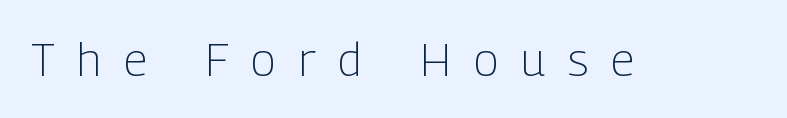
A quiet, ordinary-to-light weight characterises the typeface. There is plenty of visible air inserted between adjacent glyphs. Any mark beneath the type? The region is blank. Think of a printed novel: that variable character pitch is what you see here.
